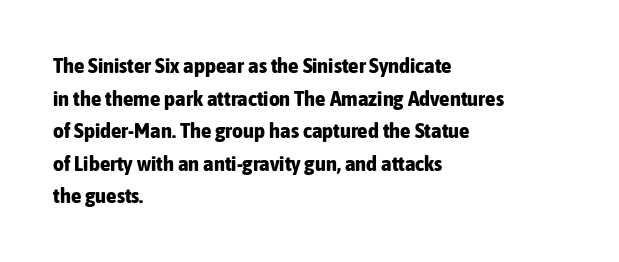
The rendering anchors every line to the left-hand side. In terms of posture, this sample is upright. This sample uses plain, unmodified letter spacing. The gap between lines stays unmarked.
